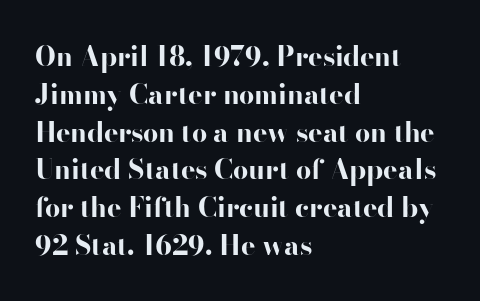
{"italic": "no", "bold": "yes", "underline": "no", "align": "left", "line_spacing": "normal", "line_spacing_ratio": 1.4, "letter_spacing": "normal", "letter_spacing_em": 0.0, "glyph_px": 27}
